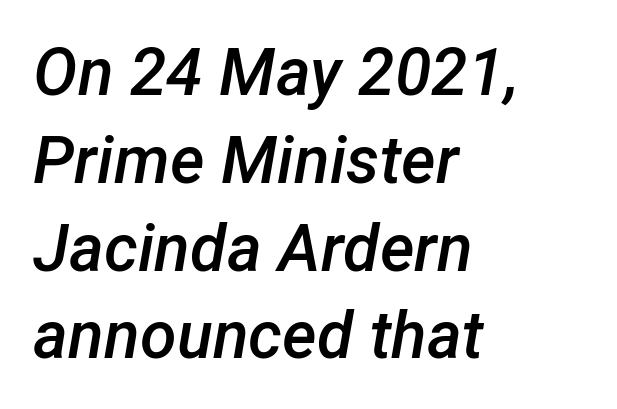
Q: Is the text bold? A: Semi-bold.
Q: Is the text italic (slanted)? A: Yes, it leans right by about 12 degrees.
Q: Is the text underlined? A: No.
Q: How is the paragraph aligned? A: Left-aligned.
Q: Is the spacing between letters normal or unusually wide? A: Normal.
Q: Is the spacing between lines tight, normal or loose? A: Normal.
Q: Width (condensed, normal, or wide)? A: Normal.
Q: Stroke contrast? A: Low.
Q: x-height? A: Medium.
Q: Monospaced? A: No.
